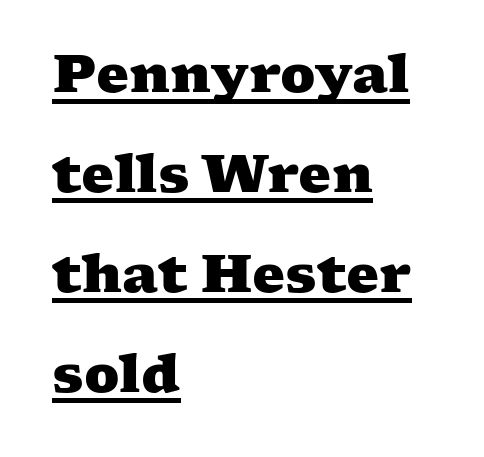
The image shows 52 px heavy, wide serif type; set left-aligned, loose line spacing (1.92x), normal letter spacing, underlined; medium stroke contrast and a medium x-height.
